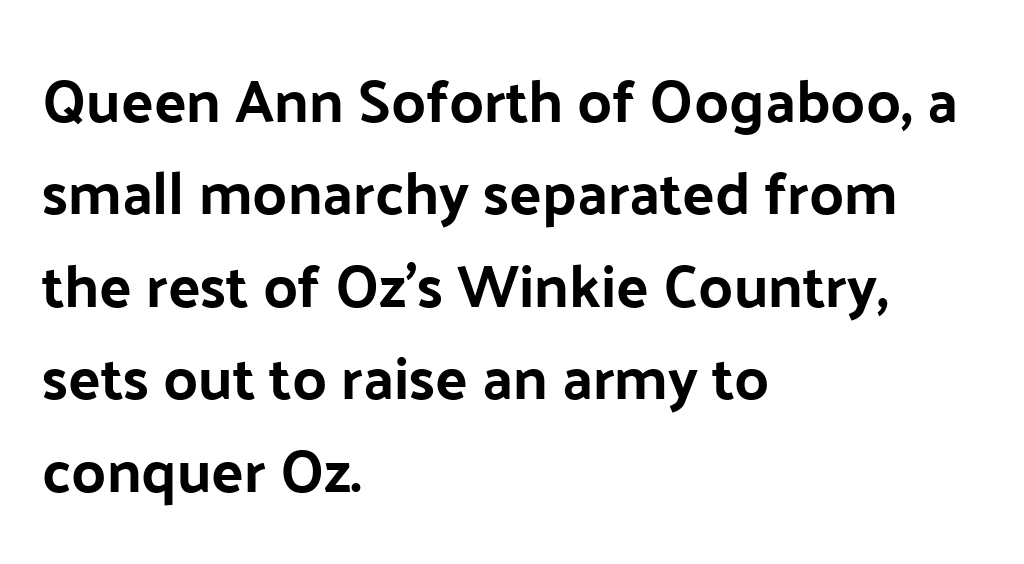
{"serif": "no", "italic": "no", "width": "normal", "stroke_contrast": "low", "x_height": "medium", "monospaced": "no", "underline": "no", "align": "left", "line_spacing": "normal", "line_spacing_ratio": 1.54, "letter_spacing": "normal", "letter_spacing_em": 0.0, "glyph_px": 60}
